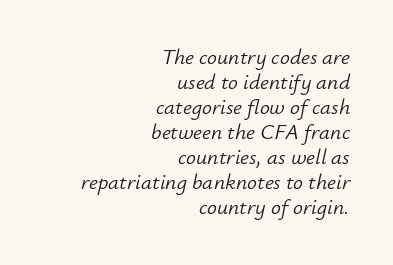
The image shows 22 px text type, italic (leaning right); set right-aligned, tight line spacing (1.14x), normal letter spacing, not underlined.
